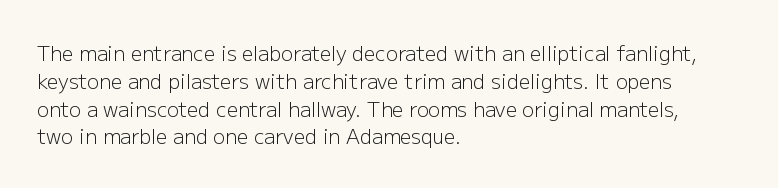
Q: Is the text bold? A: No.
Q: Is the text italic (slanted)? A: No, it is upright.
Q: Is the text underlined? A: No.
Q: How is the paragraph aligned? A: Left-aligned.
Q: Is the spacing between letters normal or unusually wide? A: Normal.
Q: Is the spacing between lines tight, normal or loose? A: Normal.
